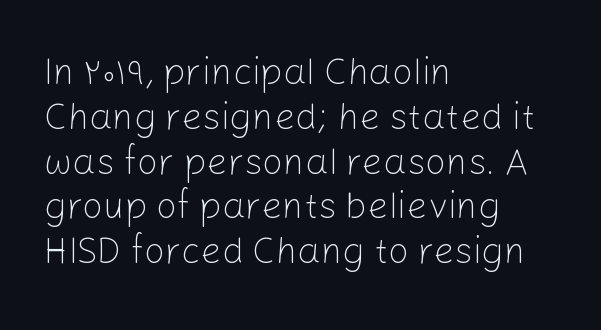
The image shows 37 px light sans-serif type, upright; set left-aligned, line spacing 1.21x, normal letter spacing, not underlined; low stroke contrast and a medium x-height.
